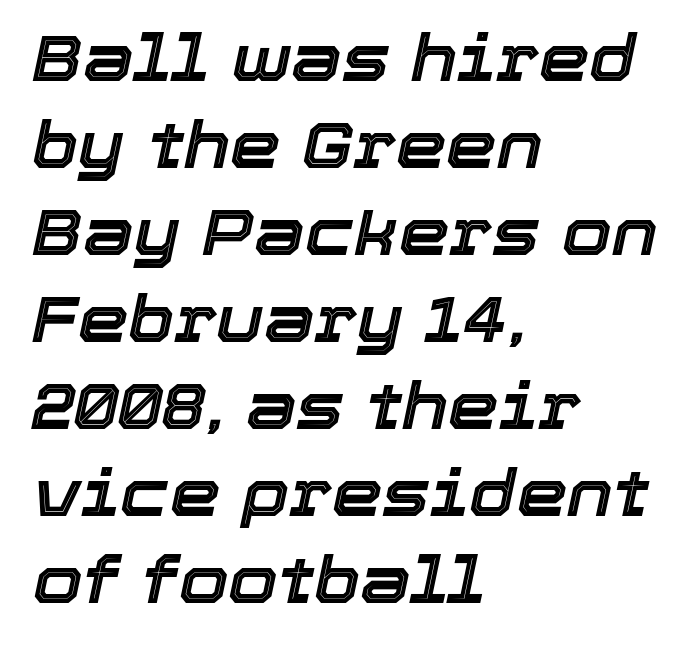
The image shows 64 px text type, italic (leaning right); set left-aligned, normal line spacing (1.36x), normal letter spacing, not underlined; a medium x-height.
